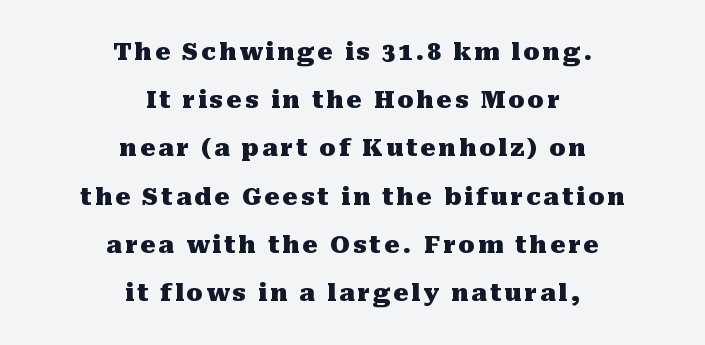
{"italic": "no", "bold": "yes", "underline": "no", "align": "center", "line_spacing": "loose", "line_spacing_ratio": 2.01, "glyph_px": 24}
